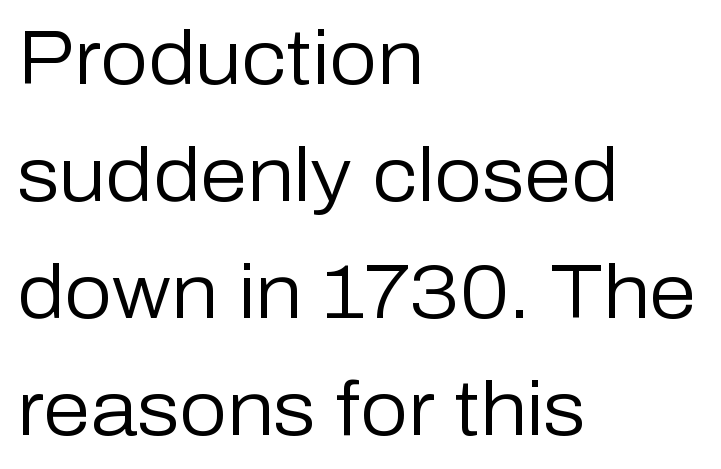
Q: Is the text bold? A: No.
Q: Is the text italic (slanted)? A: No, it is upright.
Q: Is the typeface a serif or a sans-serif typeface? A: Sans-serif.
Q: Is the text underlined? A: No.
Q: How is the paragraph aligned? A: Left-aligned.
Q: Is the spacing between letters normal or unusually wide? A: Normal.
Q: Is the spacing between lines tight, normal or loose? A: Normal.
Q: Width (condensed, normal, or wide)? A: Normal.
Q: Stroke contrast? A: Low.
Q: x-height? A: Medium.
Q: Monospaced? A: No.
